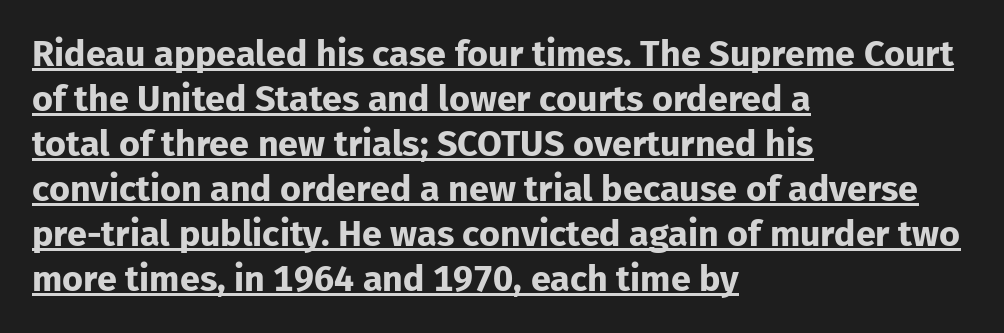
{"serif": "no", "italic": "no", "bold": "yes", "weight": "bold", "width": "normal", "stroke_contrast": "low", "x_height": "medium", "monospaced": "no", "underline": "yes", "align": "left", "line_spacing": "normal", "line_spacing_ratio": 1.25, "letter_spacing": "normal", "letter_spacing_em": 0.0, "glyph_px": 36}
